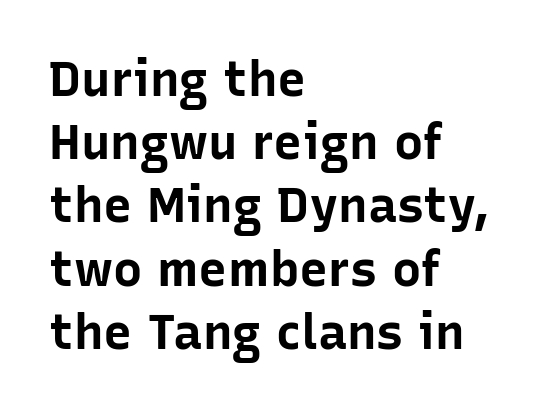
Plain, unruled lines of type. Is this a sans? Yes — the strokes have no serifs. Varying glyph widths throughout — classic text-font behaviour. Here the glyphs are tracked normally, forming tight word shapes. Alignment: flush left.
